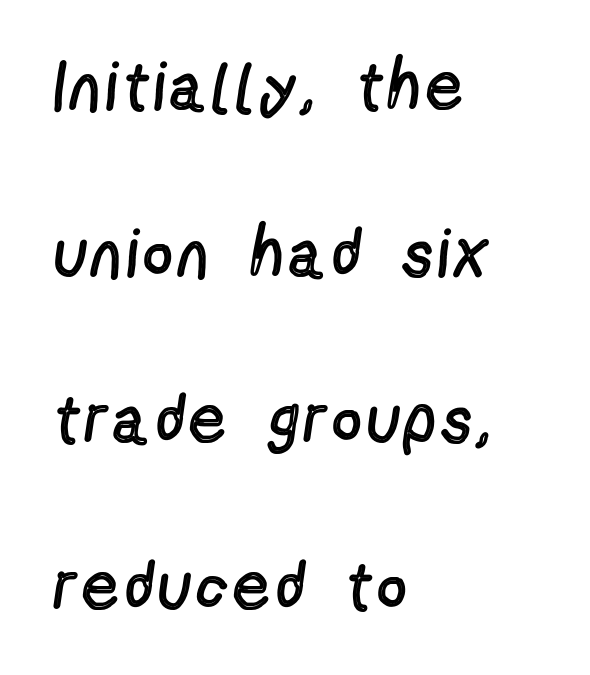
{"serif": "no", "bold": "no", "weight": "regular", "width": "condensed", "x_height": "medium", "monospaced": "no", "underline": "no", "align": "left", "line_spacing": "loose", "line_spacing_ratio": 2.45, "glyph_px": 68}
